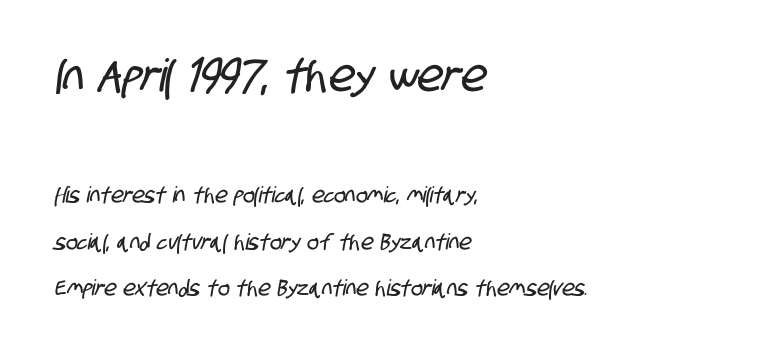
The image shows 45 px condensed sans-serif type; set left-aligned, loose line spacing (2.1x), normal letter spacing, not underlined; the first (top) block is 2.05x larger; low stroke contrast and a large x-height.
